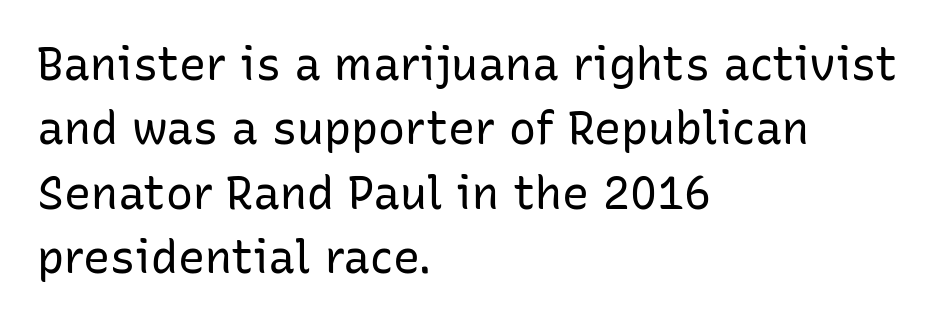
The image shows 45 px regular-weight sans-serif type, upright; set left-aligned, normal line spacing (1.43x), normal letter spacing, not underlined; low stroke contrast and a medium x-height.
